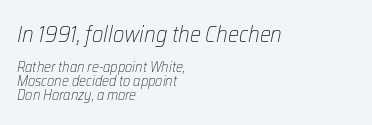
The image shows 22 px text type, italic (leaning right); set left-aligned, tight line spacing (0.99x), normal letter spacing, not underlined; the first (top) block is 1.57x larger.
